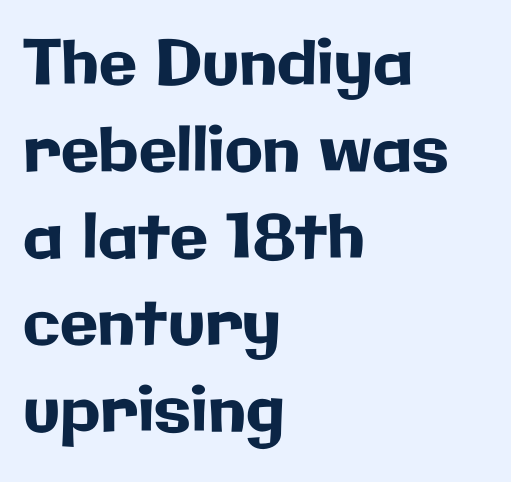
The image shows 62 px sans-serif type, upright; set left-aligned, normal line spacing (1.4x), normal letter spacing, not underlined; low stroke contrast and a medium x-height.
